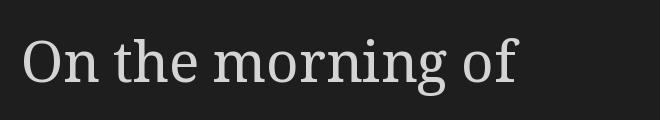
{"serif": "yes", "italic": "no", "bold": "no", "weight": "regular", "width": "normal", "stroke_contrast": "medium", "x_height": "medium", "monospaced": "no", "underline": "no", "letter_spacing": "normal", "letter_spacing_em": 0.0, "glyph_px": 57}
